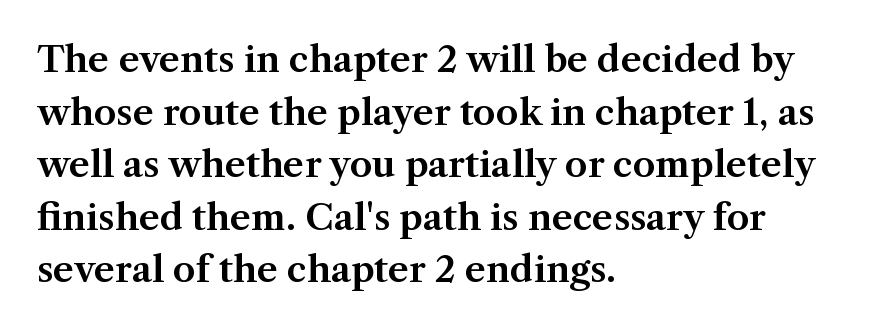
{"serif": "yes", "italic": "no", "width": "normal", "stroke_contrast": "medium", "x_height": "medium", "monospaced": "no", "underline": "no", "align": "left", "line_spacing": "normal", "line_spacing_ratio": 1.46, "letter_spacing": "normal", "letter_spacing_em": 0.0, "glyph_px": 36}
